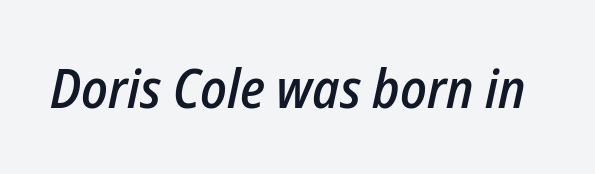
{"italic": "yes", "lean": "right", "slant_degrees": 12, "bold": "semi", "weight": "semibold", "width": "condensed", "stroke_contrast": "low", "x_height": "medium", "monospaced": "no", "underline": "no", "letter_spacing": "normal", "letter_spacing_em": 0.0, "glyph_px": 54}
